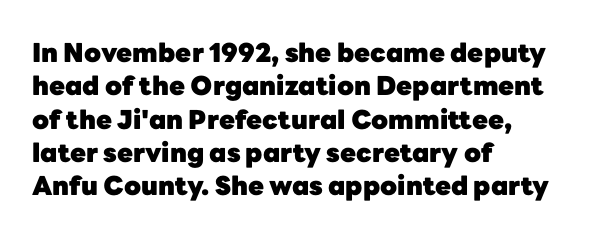
Q: Is the text bold? A: Yes.
Q: Is the text italic (slanted)? A: No, it is upright.
Q: Is the text underlined? A: No.
Q: How is the paragraph aligned? A: Left-aligned.
Q: Is the spacing between letters normal or unusually wide? A: Normal.
Q: Is the spacing between lines tight, normal or loose? A: Normal.
